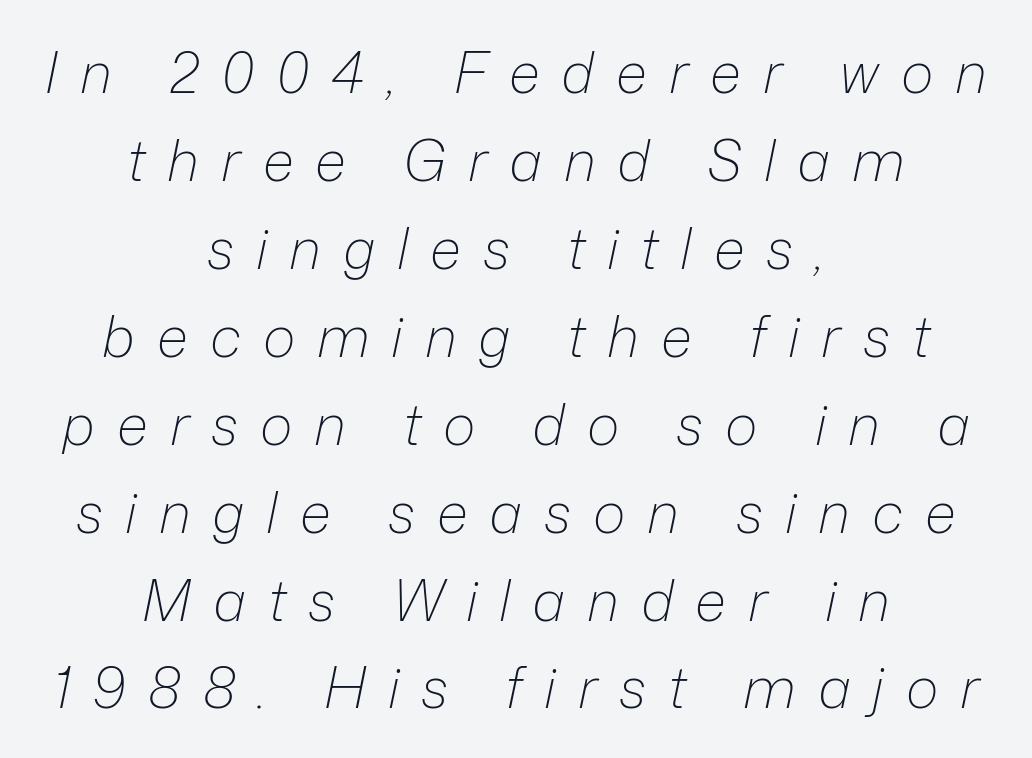
The typesetter chose a symmetrical, centered arrangement here. No chunkiness to these letters — they're not bold. This rendering features lettering with no underline. Designer's note — italics engaged.
